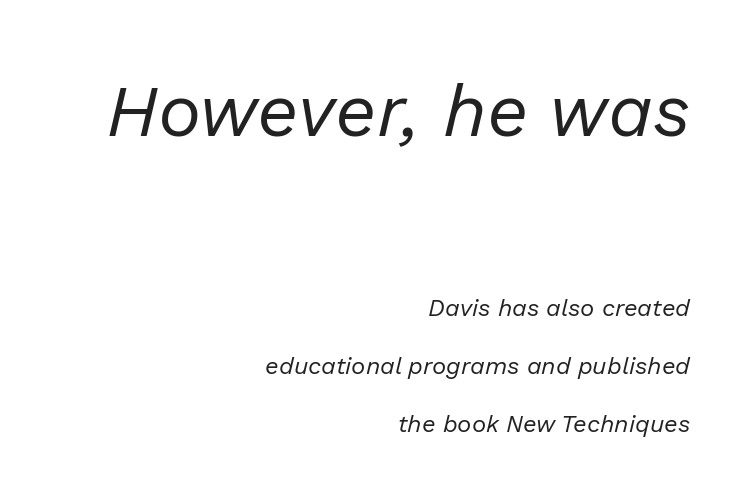
Q: Is the text bold? A: No.
Q: Is the text italic (slanted)? A: Yes, it leans right by about 13 degrees.
Q: Is the text underlined? A: No.
Q: How is the paragraph aligned? A: Right-aligned.
Q: Is the spacing between letters normal or unusually wide? A: Normal.
Q: Is the spacing between lines tight, normal or loose? A: Loose.
Q: Which block of text is set in a larger size, the first (top) or the second (bottom)? A: The first (top) one.
Q: Width (condensed, normal, or wide)? A: Normal.
Q: Stroke contrast? A: Low.
Q: x-height? A: Medium.
Q: Monospaced? A: No.
